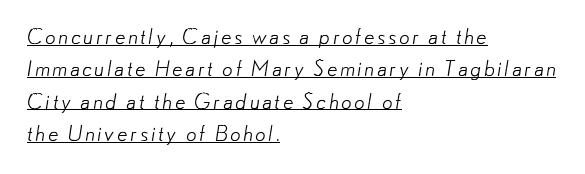
Q: Is the text bold? A: No.
Q: Is the text underlined? A: Yes.
Q: How is the paragraph aligned? A: Left-aligned.
Q: Is the spacing between lines tight, normal or loose? A: Normal.
